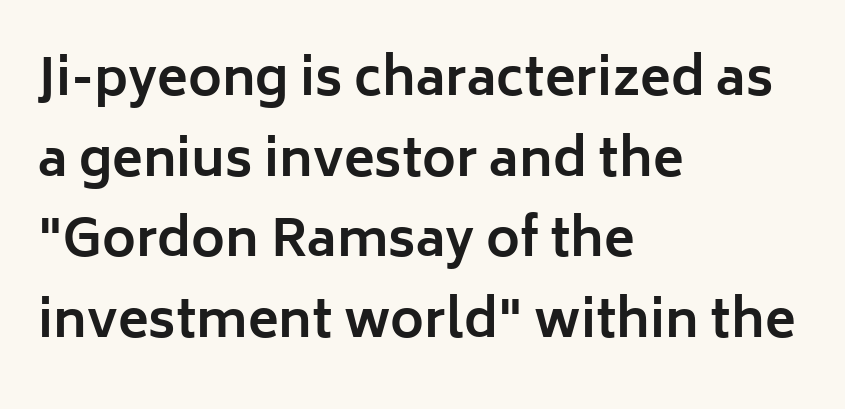
Q: Is the text bold? A: Yes.
Q: Is the text italic (slanted)? A: No, it is upright.
Q: Is the typeface a serif or a sans-serif typeface? A: Sans-serif.
Q: Is the text underlined? A: No.
Q: How is the paragraph aligned? A: Left-aligned.
Q: Is the spacing between letters normal or unusually wide? A: Normal.
Q: Is the spacing between lines tight, normal or loose? A: Normal.
Q: Width (condensed, normal, or wide)? A: Normal.
Q: Stroke contrast? A: Low.
Q: x-height? A: Medium.
Q: Monospaced? A: No.
